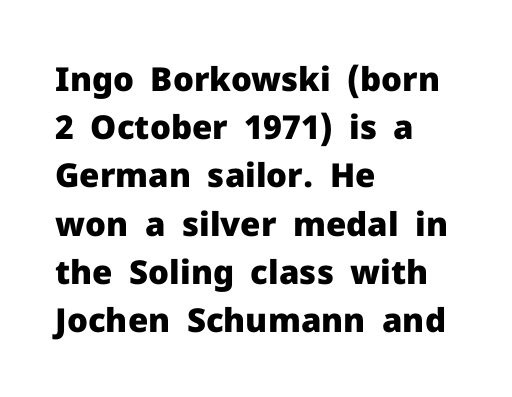
Q: Is the text bold? A: Yes.
Q: Is the text italic (slanted)? A: No, it is upright.
Q: Is the typeface a serif or a sans-serif typeface? A: Sans-serif.
Q: Is the text underlined? A: No.
Q: How is the paragraph aligned? A: Left-aligned.
Q: Is the spacing between letters normal or unusually wide? A: Normal.
Q: Is the spacing between lines tight, normal or loose? A: Normal.
Q: Width (condensed, normal, or wide)? A: Normal.
Q: Stroke contrast? A: Low.
Q: x-height? A: Medium.
Q: Monospaced? A: No.
